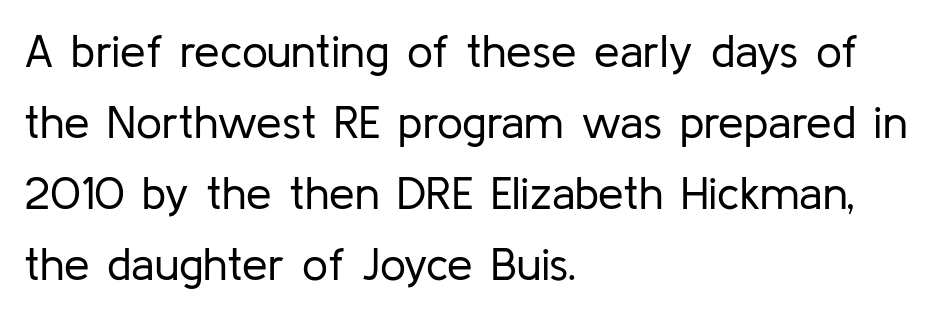
Q: Is the text bold? A: No.
Q: Is the text italic (slanted)? A: No, it is upright.
Q: Is the typeface a serif or a sans-serif typeface? A: Sans-serif.
Q: Is the text underlined? A: No.
Q: How is the paragraph aligned? A: Left-aligned.
Q: Is the spacing between letters normal or unusually wide? A: Normal.
Q: Is the spacing between lines tight, normal or loose? A: Normal.
Q: Width (condensed, normal, or wide)? A: Normal.
Q: Stroke contrast? A: Low.
Q: x-height? A: Medium.
Q: Monospaced? A: No.
